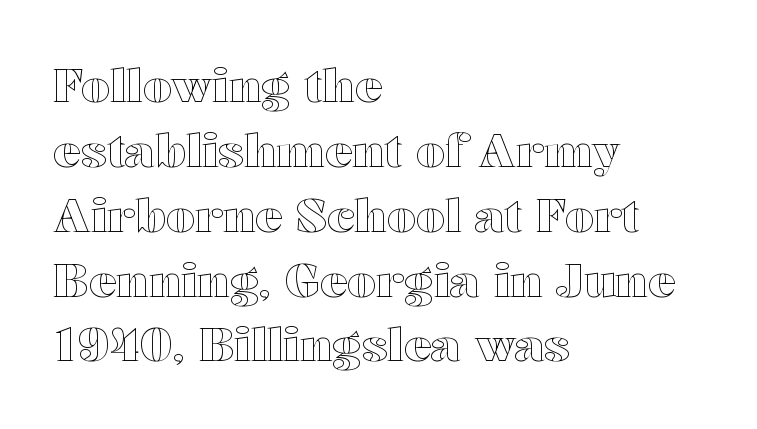
Is there any slant? The stems are plumb. The line texture is even and compact thanks to regular tracking. Line beginnings align vertically; line endings do not. Is there much room between lines? A standard amount, neither cramped nor airy. Varying glyph widths throughout — classic text-font behaviour. The gap between lines stays unmarked.
